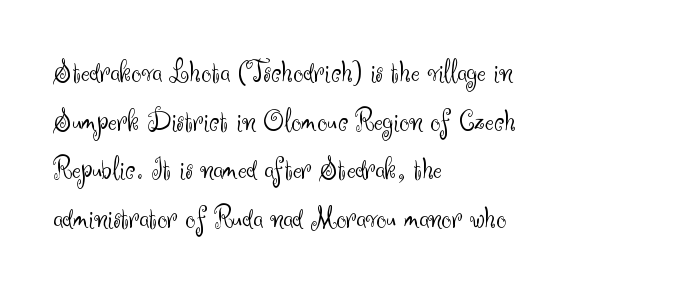
{"serif": "no", "italic": "no", "bold": "no", "weight": "light", "width": "normal", "stroke_contrast": "medium", "x_height": "small", "monospaced": "no", "underline": "no", "align": "left", "line_spacing": "normal", "line_spacing_ratio": 1.52, "letter_spacing": "normal", "letter_spacing_em": 0.0, "glyph_px": 32}
